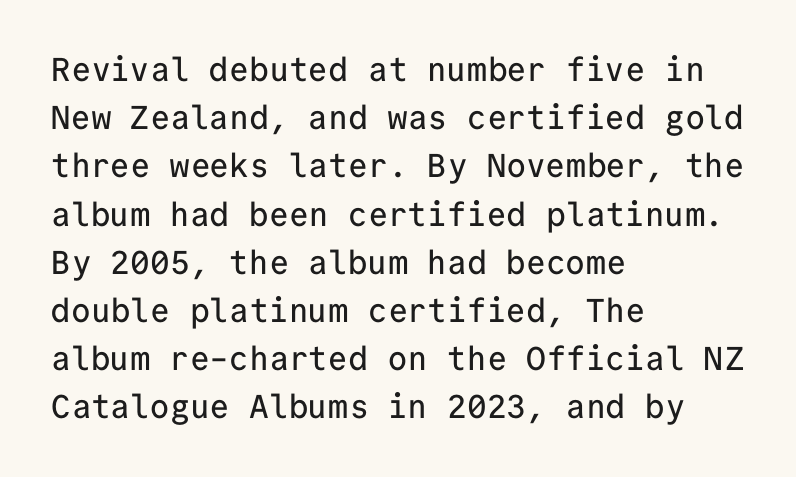
The image shows 33 px sans-serif type, upright, monospaced; set left-aligned, normal line spacing (1.46x), normal letter spacing, not underlined; low stroke contrast and a medium x-height.
